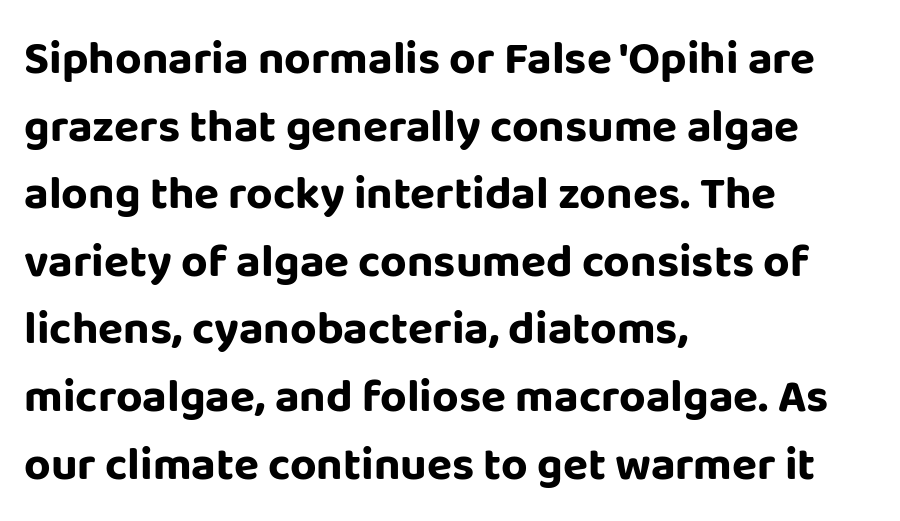
{"serif": "no", "italic": "no", "bold": "yes", "weight": "bold", "width": "normal", "stroke_contrast": "low", "x_height": "large", "monospaced": "no", "underline": "no", "align": "left", "line_spacing": "normal", "line_spacing_ratio": 1.47, "letter_spacing": "normal", "letter_spacing_em": 0.0, "glyph_px": 46}
